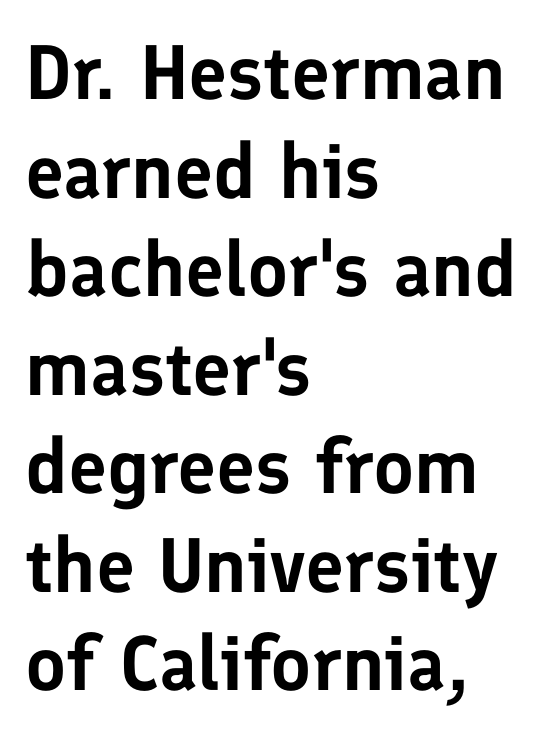
Q: Is the text italic (slanted)? A: No, it is upright.
Q: Is the typeface a serif or a sans-serif typeface? A: Sans-serif.
Q: Is the text underlined? A: No.
Q: How is the paragraph aligned? A: Left-aligned.
Q: Is the spacing between letters normal or unusually wide? A: Normal.
Q: Is the spacing between lines tight, normal or loose? A: Normal.
Q: Width (condensed, normal, or wide)? A: Normal.
Q: Stroke contrast? A: Low.
Q: x-height? A: Medium.
Q: Monospaced? A: No.
